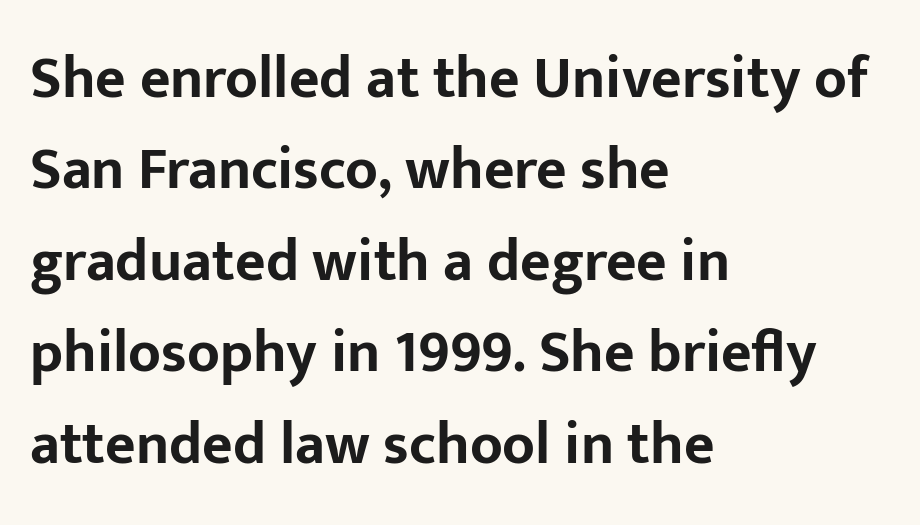
{"serif": "no", "italic": "no", "bold": "yes", "weight": "bold", "width": "normal", "stroke_contrast": "low", "x_height": "medium", "monospaced": "no", "underline": "no", "align": "left", "line_spacing": "normal", "line_spacing_ratio": 1.55, "letter_spacing": "normal", "letter_spacing_em": 0.0, "glyph_px": 59}
